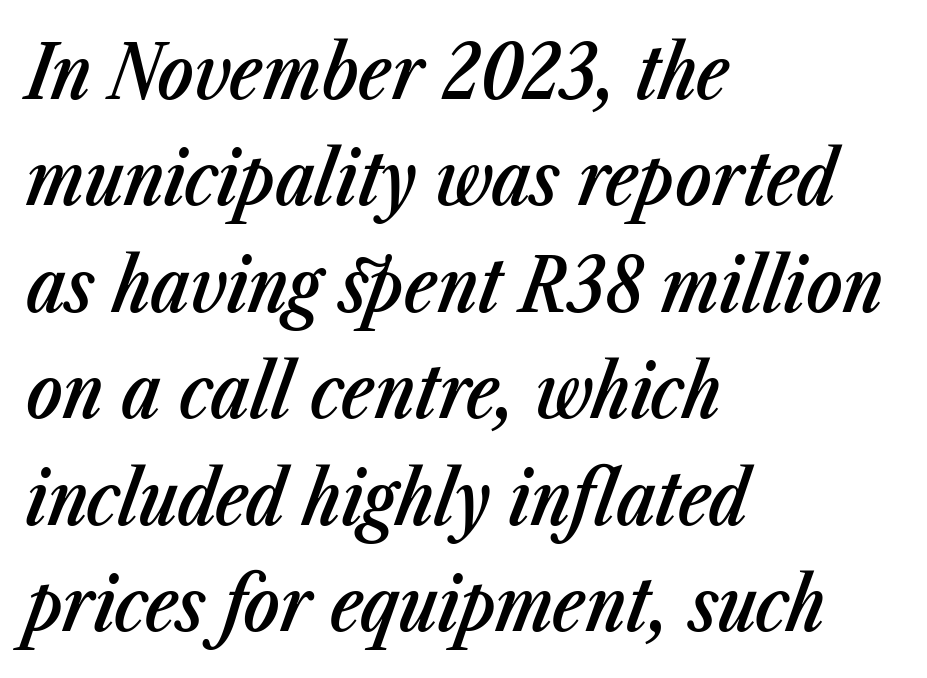
The image shows 75 px semibold, condensed type, italic (leaning right); set left-aligned, normal line spacing (1.42x), normal letter spacing, not underlined; low stroke contrast and a medium x-height.
